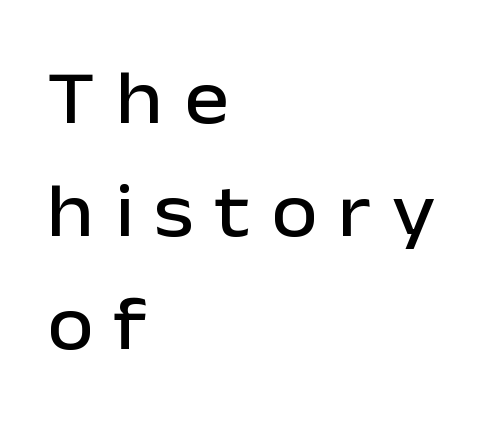
Q: Is the text italic (slanted)? A: No, it is upright.
Q: Is the typeface a serif or a sans-serif typeface? A: Sans-serif.
Q: Is the text underlined? A: No.
Q: How is the paragraph aligned? A: Left-aligned.
Q: Is the spacing between letters normal or unusually wide? A: Unusually wide.
Q: Is the spacing between lines tight, normal or loose? A: Normal.
Q: Width (condensed, normal, or wide)? A: Normal.
Q: Stroke contrast? A: Low.
Q: x-height? A: Medium.
Q: Monospaced? A: No.
